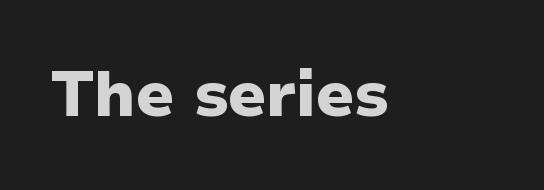
The image shows 64 px heavy sans-serif type, upright; set normal letter spacing, not underlined; low stroke contrast and a medium x-height.
